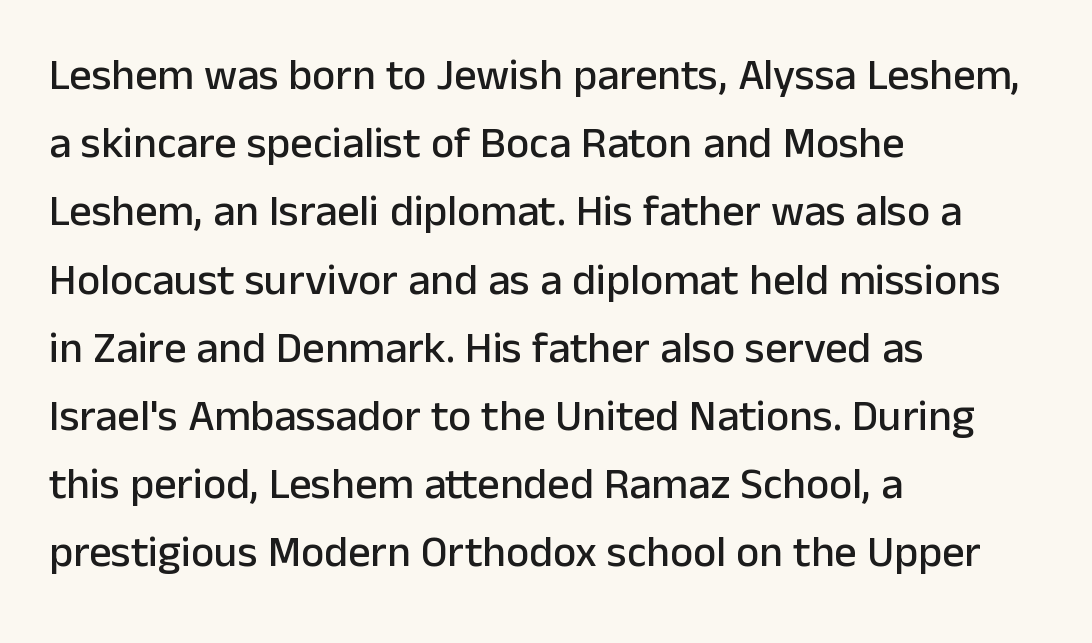
{"serif": "no", "italic": "no", "width": "normal", "stroke_contrast": "low", "x_height": "medium", "monospaced": "no", "underline": "no", "align": "left", "line_spacing": "normal", "line_spacing_ratio": 1.55, "letter_spacing": "normal", "letter_spacing_em": 0.0, "glyph_px": 44}
